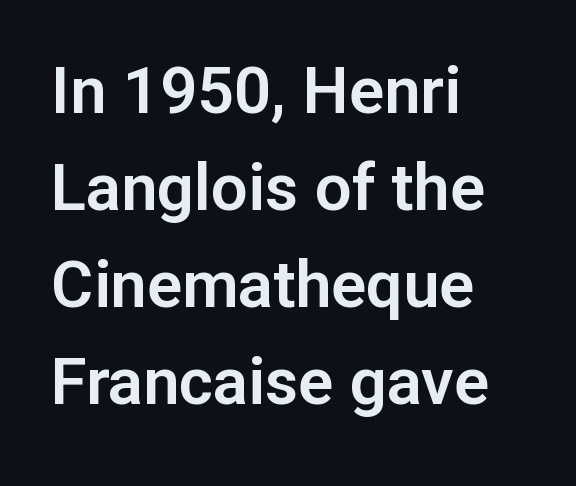
Q: Is the text italic (slanted)? A: No, it is upright.
Q: Is the typeface a serif or a sans-serif typeface? A: Sans-serif.
Q: Is the text underlined? A: No.
Q: How is the paragraph aligned? A: Left-aligned.
Q: Is the spacing between letters normal or unusually wide? A: Normal.
Q: Is the spacing between lines tight, normal or loose? A: Normal.
Q: Width (condensed, normal, or wide)? A: Normal.
Q: Stroke contrast? A: Low.
Q: x-height? A: Medium.
Q: Monospaced? A: No.
